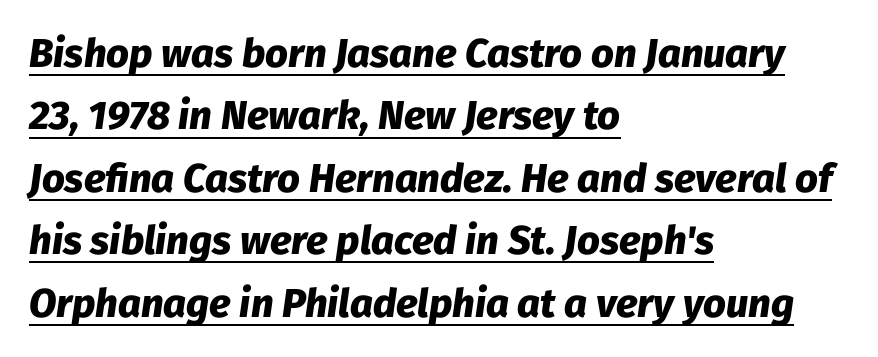
{"italic": "yes", "lean": "right", "slant_degrees": 8, "bold": "yes", "weight": "heavy", "width": "normal", "stroke_contrast": "low", "x_height": "medium", "monospaced": "no", "underline": "yes", "align": "left", "line_spacing": "normal", "line_spacing_ratio": 1.56, "letter_spacing": "normal", "letter_spacing_em": 0.0, "glyph_px": 40}
